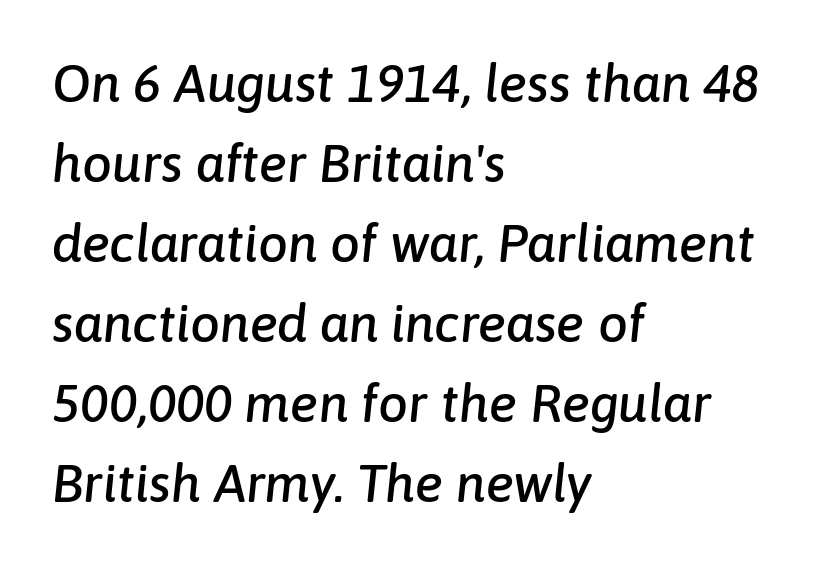
Q: Is the text italic (slanted)? A: Yes, it leans right by about 6 degrees.
Q: Is the text underlined? A: No.
Q: How is the paragraph aligned? A: Left-aligned.
Q: Is the spacing between letters normal or unusually wide? A: Normal.
Q: Is the spacing between lines tight, normal or loose? A: Normal.
Q: Width (condensed, normal, or wide)? A: Normal.
Q: Stroke contrast? A: Low.
Q: x-height? A: Medium.
Q: Monospaced? A: No.
